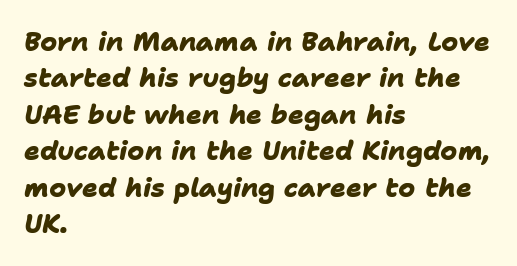
Q: Is the text bold? A: Yes.
Q: Is the text underlined? A: No.
Q: How is the paragraph aligned? A: Left-aligned.
Q: Is the spacing between letters normal or unusually wide? A: Normal.
Q: Is the spacing between lines tight, normal or loose? A: Normal.
